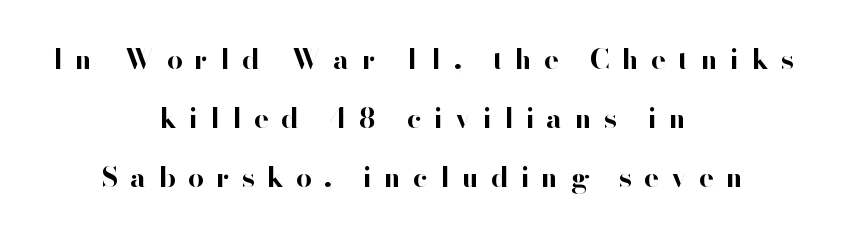
The image shows 28 px bold sans-serif type, upright; set centered, loose line spacing (2.1x), unusually wide letter spacing (+0.43 em), not underlined; high stroke contrast and a small x-height.
